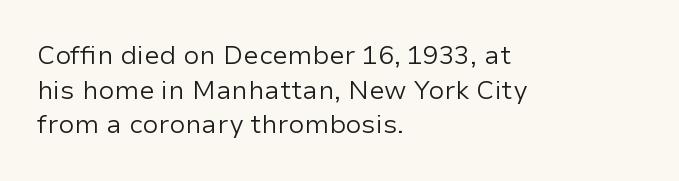
The image shows 26 px text type, upright; set left-aligned, normal line spacing (1.33x), normal letter spacing, not underlined.
